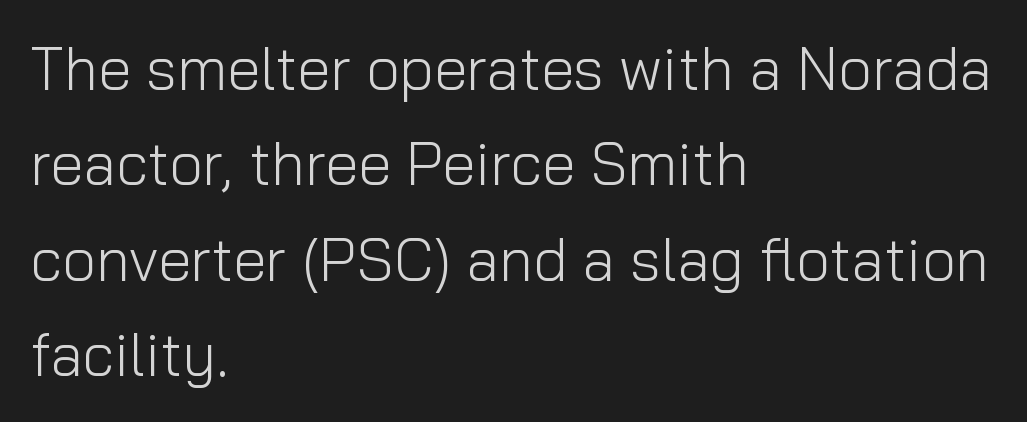
Q: Is the text bold? A: No.
Q: Is the text italic (slanted)? A: No, it is upright.
Q: Is the typeface a serif or a sans-serif typeface? A: Sans-serif.
Q: Is the text underlined? A: No.
Q: How is the paragraph aligned? A: Left-aligned.
Q: Is the spacing between letters normal or unusually wide? A: Normal.
Q: Is the spacing between lines tight, normal or loose? A: Normal.
Q: Width (condensed, normal, or wide)? A: Normal.
Q: Stroke contrast? A: Low.
Q: x-height? A: Medium.
Q: Monospaced? A: No.
